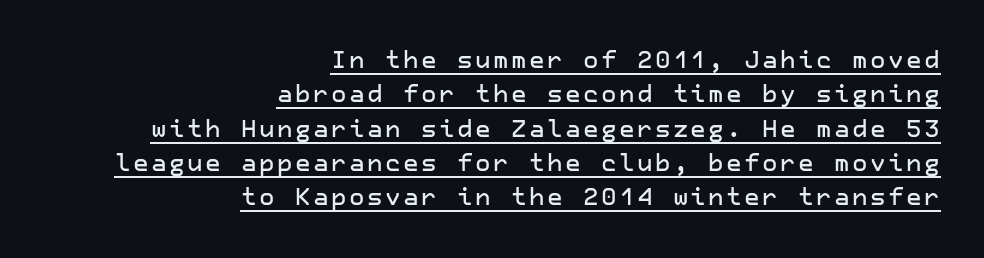
Q: Is the text italic (slanted)? A: No, it is upright.
Q: Is the text underlined? A: Yes.
Q: How is the paragraph aligned? A: Right-aligned.
Q: Is the spacing between lines tight, normal or loose? A: Normal.
